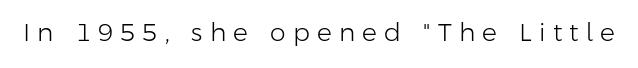
The image shows 25 px text type, upright; set unusually wide letter spacing (+0.29 em), not underlined.
